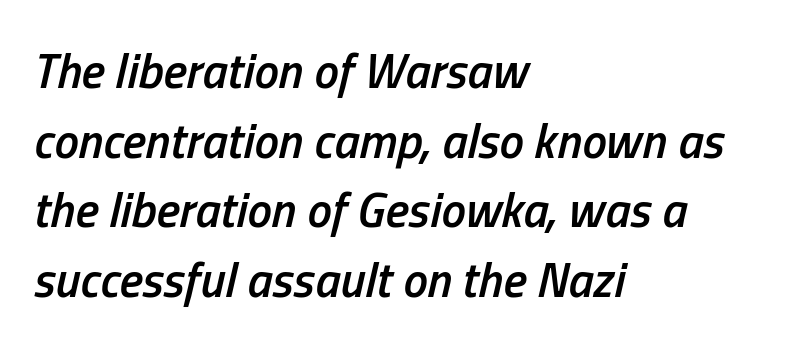
The image shows 49 px semibold, condensed type, italic (leaning right); set left-aligned, normal line spacing (1.42x), normal letter spacing, not underlined; low stroke contrast and a medium x-height.
